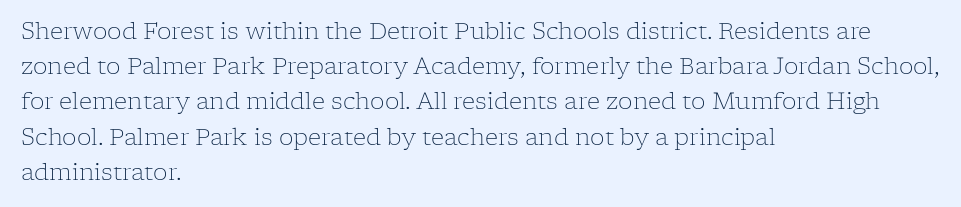
The image shows 23 px text type, upright; set left-aligned, normal line spacing (1.53x), normal letter spacing, not underlined.
